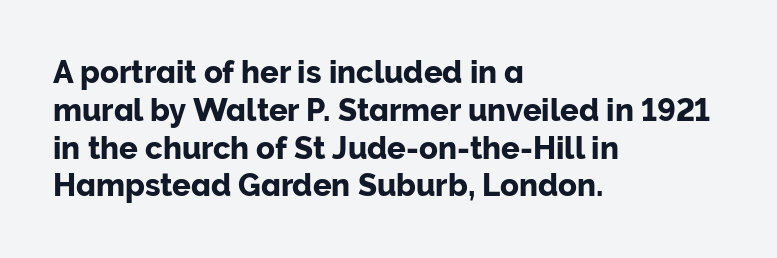
The rag falls on the right side of this text block. The face used here is proportionally spaced, like ordinary book or web type. The face used here is a sans, in the tradition of grotesques and geometrics. The type is set solid horizontally, with unmodified tracking.
